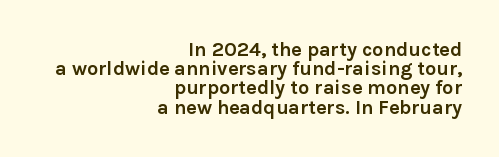
A roman cut, with each character standing at attention. Very little white space separates one row of letters from the next. Check the space under the baseline: it is left empty. How heavy is the stroke? Heavy — this is a bold. The line texture is even and compact thanks to regular tracking.
